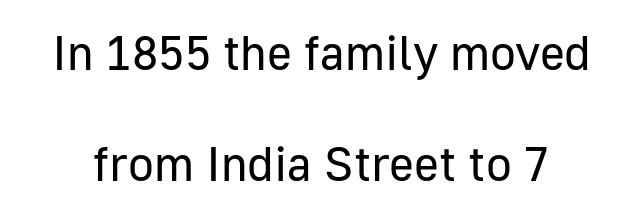
{"serif": "no", "italic": "no", "bold": "no", "weight": "regular", "width": "normal", "stroke_contrast": "low", "x_height": "medium", "monospaced": "no", "underline": "no", "line_spacing": "loose", "line_spacing_ratio": 2.32, "letter_spacing": "normal", "letter_spacing_em": 0.0, "glyph_px": 48}
